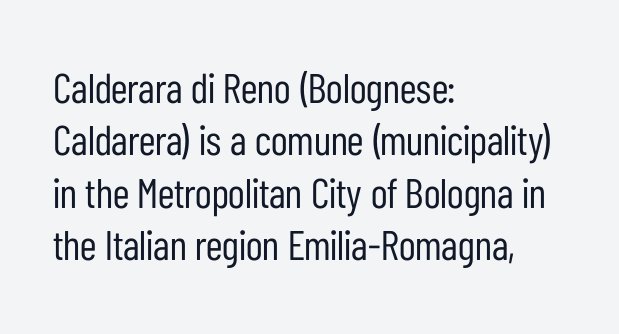
{"serif": "no", "italic": "no", "bold": "no", "weight": "regular", "width": "condensed", "stroke_contrast": "low", "x_height": "medium", "monospaced": "no", "underline": "no", "align": "left", "line_spacing": "normal", "line_spacing_ratio": 1.25, "letter_spacing": "normal", "letter_spacing_em": 0.0, "glyph_px": 42}
